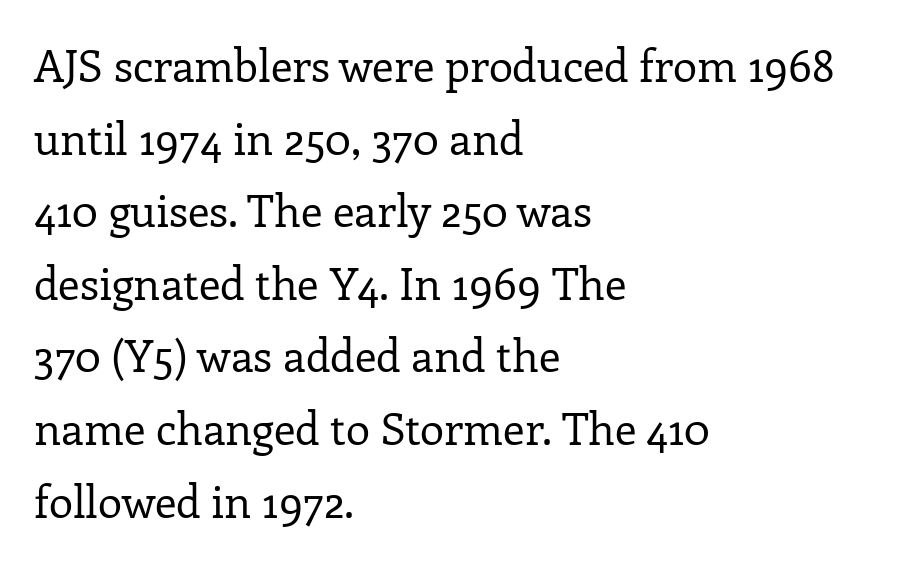
The letters sit at their default tracking, neither squeezed nor spread. You can tell it's not italic because the verticals are truly vertical. Unbolded letterforms with no extra heft. Letters rest on an invisible, unmarked baseline.
